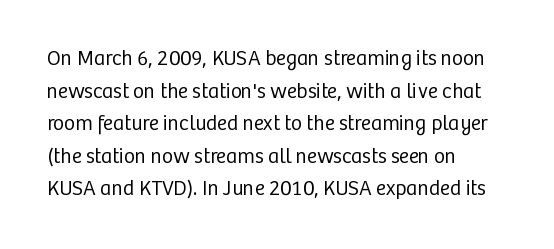
Q: Is the text bold? A: No.
Q: Is the text italic (slanted)? A: No, it is upright.
Q: Is the text underlined? A: No.
Q: How is the paragraph aligned? A: Left-aligned.
Q: Is the spacing between letters normal or unusually wide? A: Normal.
Q: Is the spacing between lines tight, normal or loose? A: Normal.
